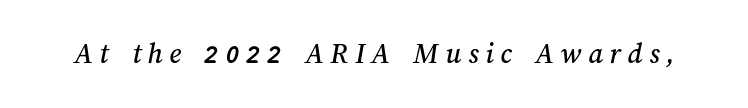
{"width": "normal", "stroke_contrast": "medium", "x_height": "medium", "monospaced": "no", "underline": "no", "letter_spacing": "wide", "letter_spacing_em": 0.22, "glyph_px": 30}
